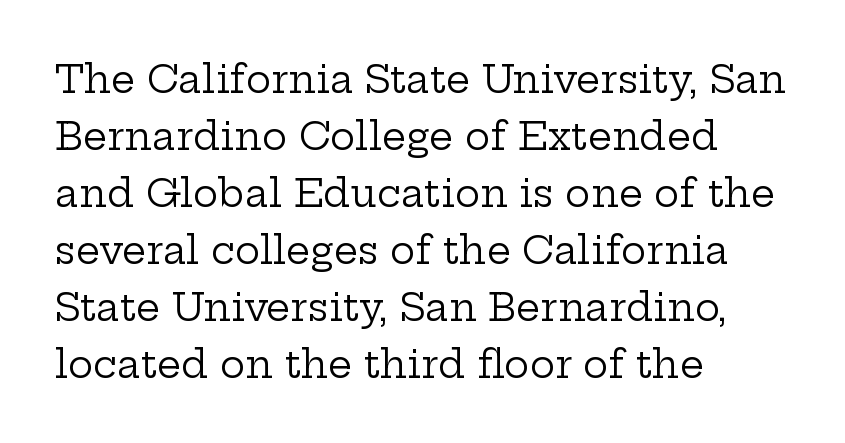
A roman cut, with each character standing at attention. Is this a fixed-width face? No — the glyphs have proportional, varying widths. Nothing unusual about the tracking: characters are spaced as the font intends. Unmarked baselines from the first word to the last. The rendering shows small feet on the letterforms — a serif design.
